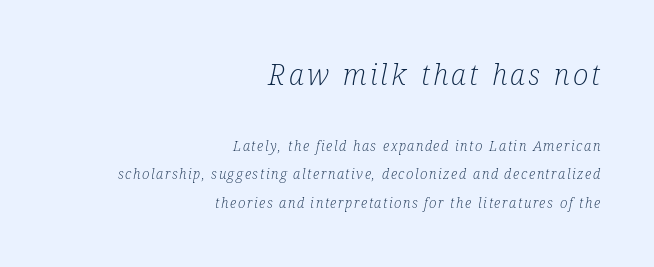
{"serif": "yes", "italic": "yes", "lean": "right", "slant_degrees": 12, "bold": "no", "weight": "light", "width": "condensed", "stroke_contrast": "low", "x_height": "medium", "monospaced": "no", "underline": "no", "align": "right", "line_spacing": "loose", "line_spacing_ratio": 2.03, "larger_block": "first", "size_ratio": 2.07, "glyph_px": 29}
